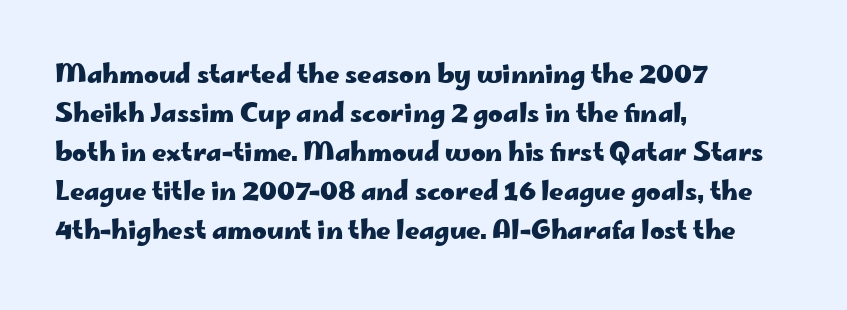
Q: Is the text bold? A: Yes.
Q: Is the text italic (slanted)? A: No, it is upright.
Q: Is the text underlined? A: No.
Q: How is the paragraph aligned? A: Left-aligned.
Q: Is the spacing between letters normal or unusually wide? A: Normal.
Q: Is the spacing between lines tight, normal or loose? A: Normal.
